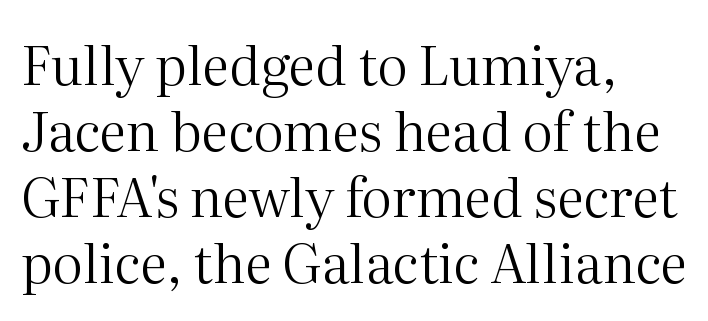
The image shows 54 px regular-weight serif type, upright; set left-aligned, line spacing 1.22x, normal letter spacing, not underlined; medium stroke contrast and a medium x-height.
